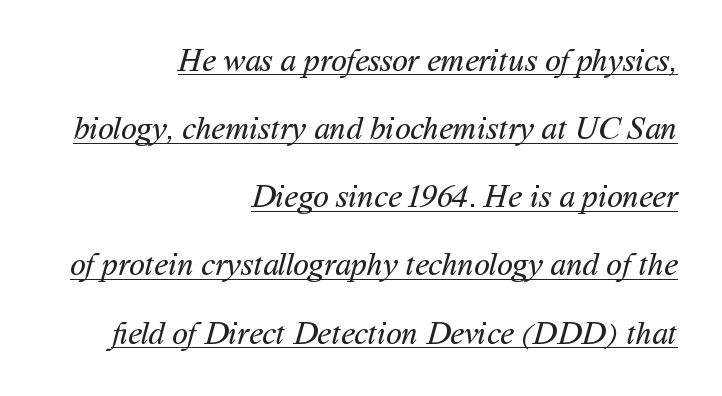
The image shows 32 px regular-weight sans-serif type; set right-aligned, loose line spacing (2.13x), normal letter spacing, underlined; medium stroke contrast and a medium x-height.
